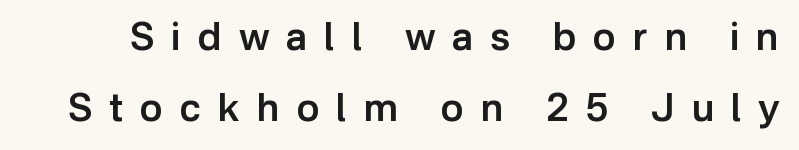
On the weight axis this lands at semibold, roughly 600. The rendering inserts visible extra space after every character. Looks like regular typesetting: each glyph gets only the width it needs. In terms of posture, this sample is upright.
